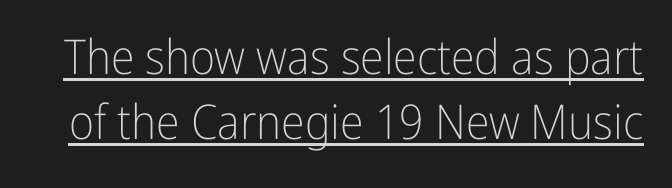
Q: Is the text bold? A: No.
Q: Is the text italic (slanted)? A: No, it is upright.
Q: Is the typeface a serif or a sans-serif typeface? A: Sans-serif.
Q: Is the text underlined? A: Yes.
Q: Is the spacing between letters normal or unusually wide? A: Normal.
Q: Is the spacing between lines tight, normal or loose? A: Normal.
Q: Width (condensed, normal, or wide)? A: Condensed.
Q: Stroke contrast? A: Low.
Q: x-height? A: Medium.
Q: Monospaced? A: No.
